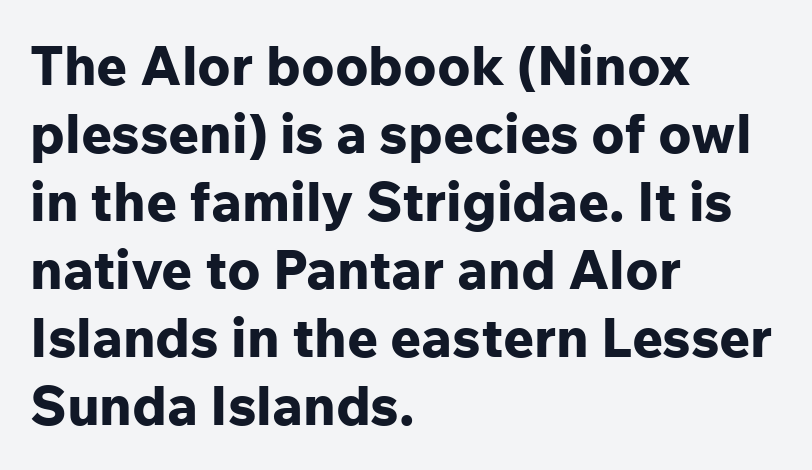
Characters follow at the spacing the type designer built in. Leading: standard. Note the varied advance widths — an 'i' is clearly narrower than an 'm'. Is this a sans? Yes — the strokes have no serifs. Plain, unruled lines of type.
